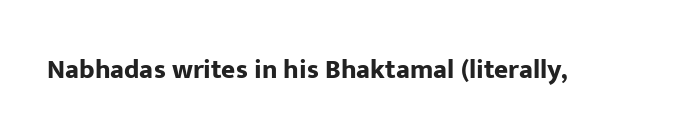
The image shows 27 px bold type, upright; set normal letter spacing, not underlined.
